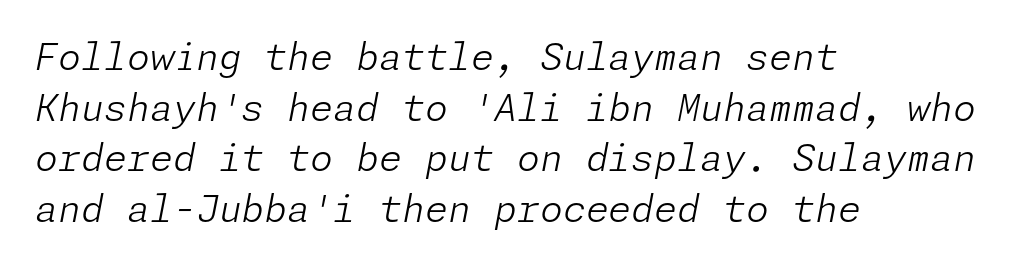
The image shows 37 px light type, italic (leaning right); set left-aligned, normal line spacing (1.37x), normal letter spacing, not underlined; low stroke contrast and a medium x-height.
